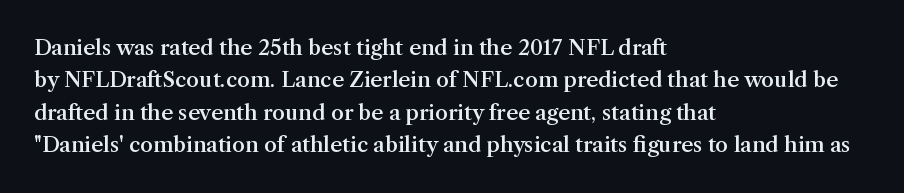
The image shows 21 px text type, upright; set left-aligned, normal line spacing (1.54x), normal letter spacing, not underlined.
